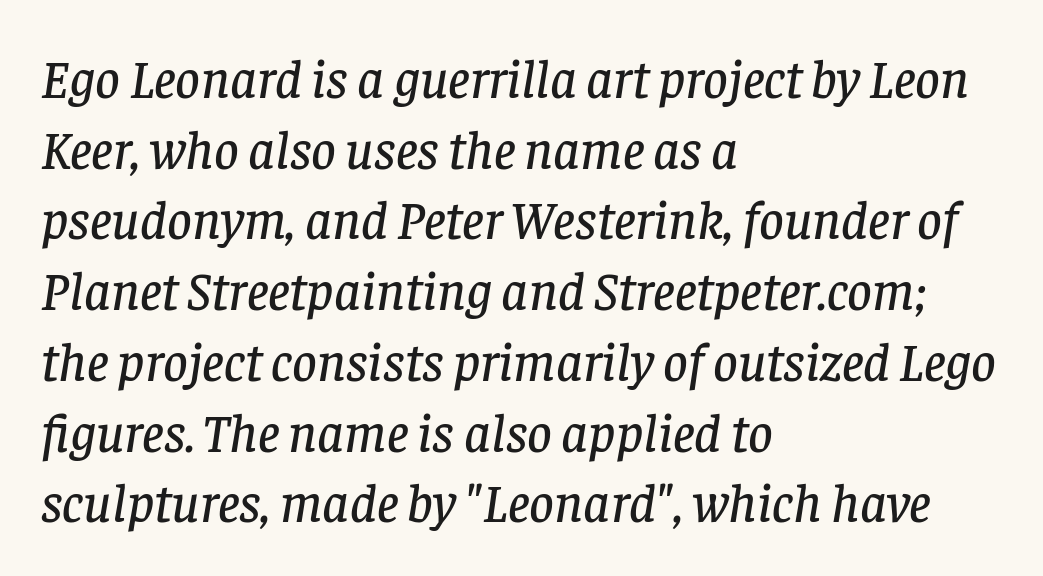
The image shows 54 px serif type, italic (leaning right); set left-aligned, normal line spacing (1.31x), normal letter spacing, not underlined; low stroke contrast and a large x-height.
